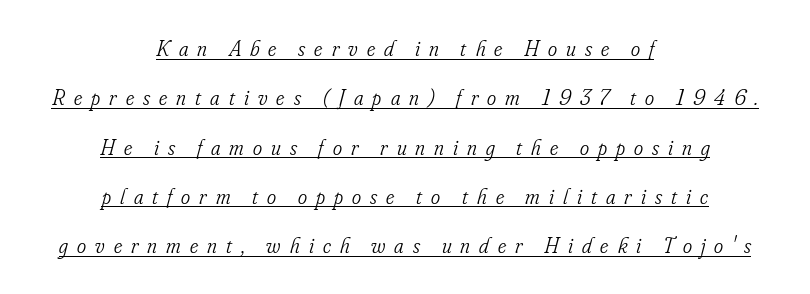
Q: Is the text bold? A: No.
Q: Is the text italic (slanted)? A: Yes, it leans right by about 16 degrees.
Q: Is the text underlined? A: Yes.
Q: How is the paragraph aligned? A: Centered.
Q: Is the spacing between letters normal or unusually wide? A: Unusually wide.
Q: Is the spacing between lines tight, normal or loose? A: Loose.
